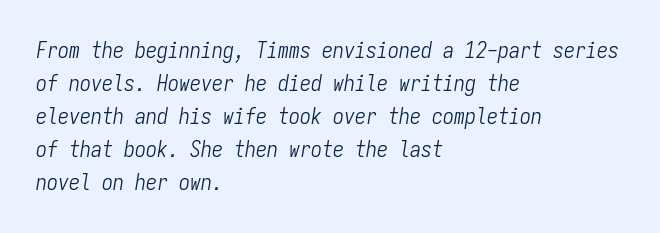
{"italic": "yes", "lean": "right", "slant_degrees": 9, "bold": "no", "underline": "no", "align": "left", "line_spacing": "normal", "line_spacing_ratio": 1.5, "letter_spacing": "normal", "letter_spacing_em": 0.0, "glyph_px": 22}
